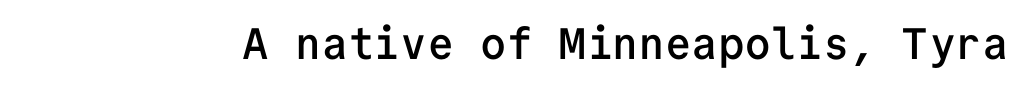
{"serif": "no", "italic": "no", "bold": "semi", "weight": "semibold", "width": "normal", "stroke_contrast": "low", "x_height": "medium", "monospaced": "yes", "underline": "no", "letter_spacing": "normal", "letter_spacing_em": 0.0, "glyph_px": 44}
